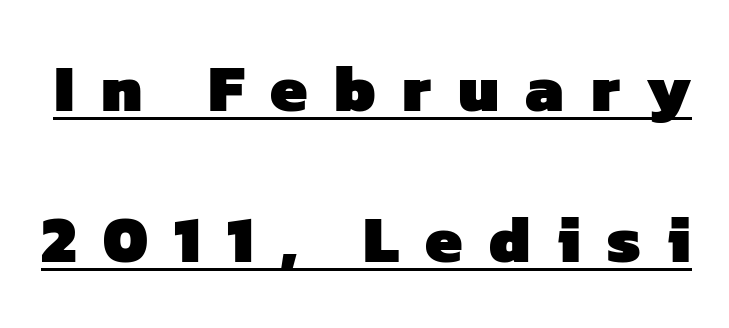
{"serif": "no", "bold": "yes", "weight": "heavy", "width": "normal", "stroke_contrast": "low", "x_height": "medium", "monospaced": "no", "underline": "yes", "line_spacing": "loose", "line_spacing_ratio": 2.29, "letter_spacing": "wide", "letter_spacing_em": 0.4, "glyph_px": 66}
